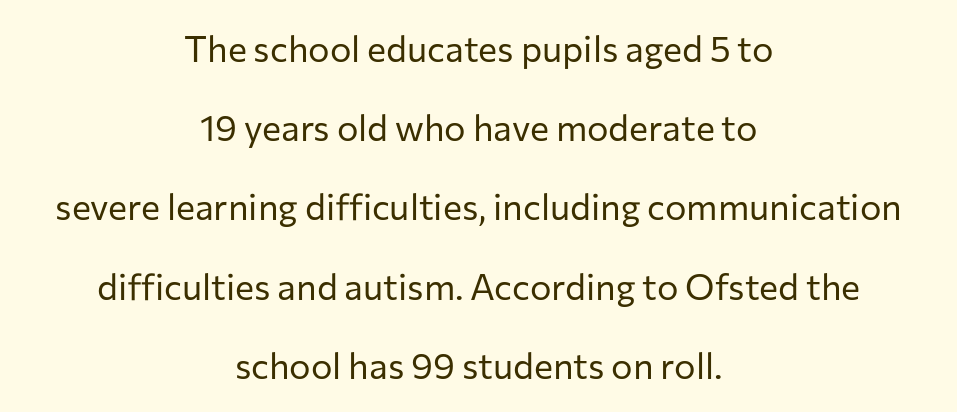
Q: Is the text bold? A: No.
Q: Is the text italic (slanted)? A: No, it is upright.
Q: Is the typeface a serif or a sans-serif typeface? A: Sans-serif.
Q: Is the text underlined? A: No.
Q: How is the paragraph aligned? A: Centered.
Q: Is the spacing between letters normal or unusually wide? A: Normal.
Q: Is the spacing between lines tight, normal or loose? A: Loose.
Q: Width (condensed, normal, or wide)? A: Normal.
Q: Stroke contrast? A: Low.
Q: x-height? A: Medium.
Q: Monospaced? A: No.
